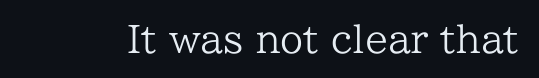
Q: Is the text bold? A: No.
Q: Is the text italic (slanted)? A: No, it is upright.
Q: Is the typeface a serif or a sans-serif typeface? A: Serif.
Q: Is the text underlined? A: No.
Q: Is the spacing between letters normal or unusually wide? A: Normal.
Q: Width (condensed, normal, or wide)? A: Normal.
Q: Stroke contrast? A: Low.
Q: x-height? A: Medium.
Q: Monospaced? A: No.
